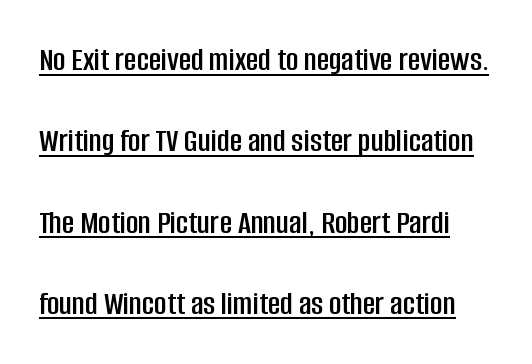
{"serif": "no", "italic": "no", "width": "condensed", "stroke_contrast": "low", "x_height": "large", "monospaced": "no", "underline": "yes", "line_spacing": "loose", "line_spacing_ratio": 2.39, "letter_spacing": "normal", "letter_spacing_em": 0.0, "glyph_px": 34}
